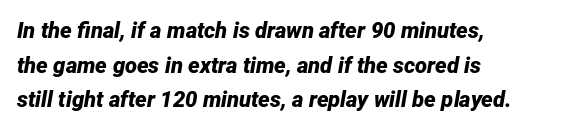
{"italic": "yes", "lean": "right", "slant_degrees": 12, "bold": "yes", "underline": "no", "align": "left", "line_spacing": "normal", "line_spacing_ratio": 1.57, "letter_spacing": "normal", "letter_spacing_em": 0.0, "glyph_px": 22}
